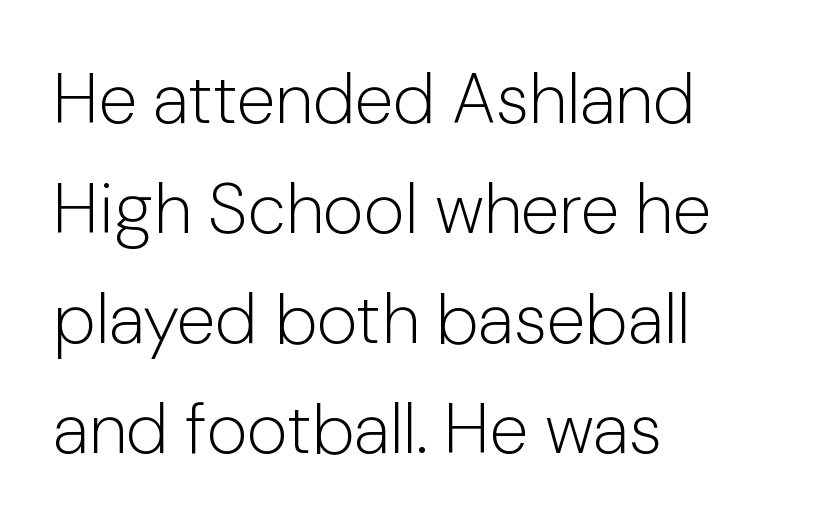
{"serif": "no", "italic": "no", "bold": "no", "weight": "light", "width": "normal", "stroke_contrast": "low", "x_height": "medium", "monospaced": "no", "underline": "no", "align": "left", "line_spacing": "normal", "line_spacing_ratio": 1.57, "letter_spacing": "normal", "letter_spacing_em": 0.0, "glyph_px": 70}
